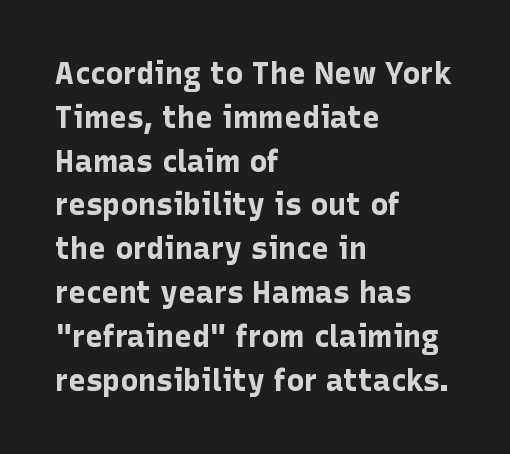
Q: Is the text bold? A: Yes.
Q: Is the text italic (slanted)? A: No, it is upright.
Q: Is the typeface a serif or a sans-serif typeface? A: Sans-serif.
Q: Is the text underlined? A: No.
Q: How is the paragraph aligned? A: Left-aligned.
Q: Is the spacing between letters normal or unusually wide? A: Normal.
Q: Is the spacing between lines tight, normal or loose? A: Normal.
Q: Width (condensed, normal, or wide)? A: Normal.
Q: Stroke contrast? A: Low.
Q: x-height? A: Medium.
Q: Monospaced? A: No.
